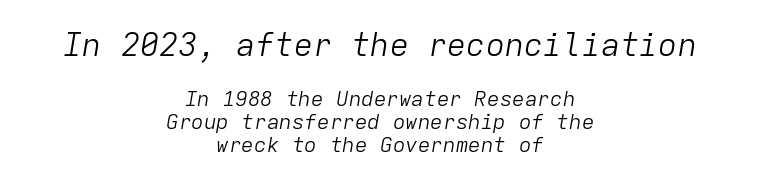
No letter is thick-stroked: the sample isn't bold. This rendering features lettering with no underline. Slanted lettering throughout. Honestly, the rows look squashed on top of each other. Which margin do the lines hug? Neither — every line sits in the middle. You could count columns in this text — the font is strictly monospaced.
